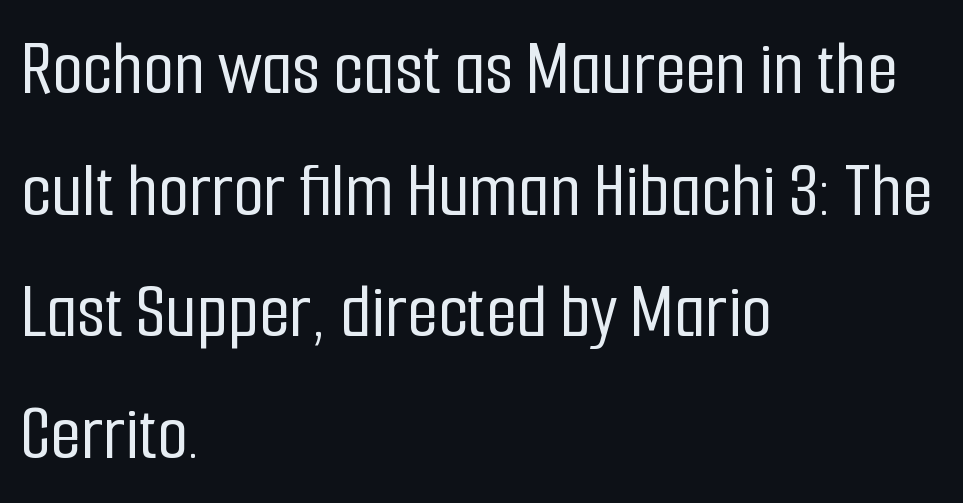
The image shows 79 px condensed sans-serif type, upright; set left-aligned, normal line spacing (1.54x), normal letter spacing, not underlined; low stroke contrast and a medium x-height.
